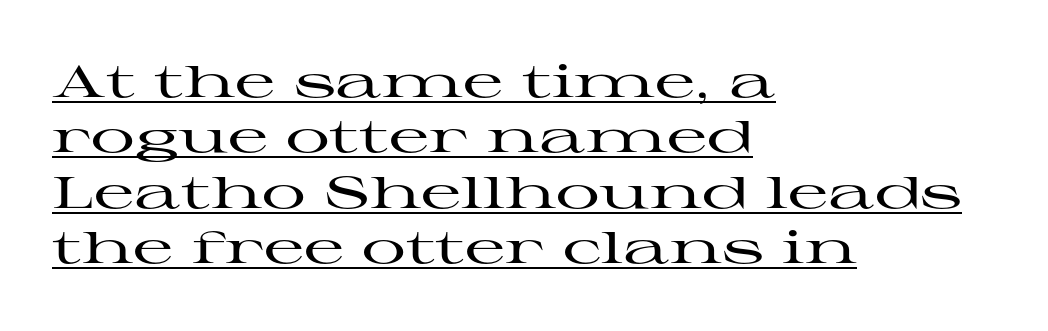
The image shows 44 px wide serif type, upright; set left-aligned, normal line spacing (1.26x), normal letter spacing, underlined; high stroke contrast and a medium x-height.
